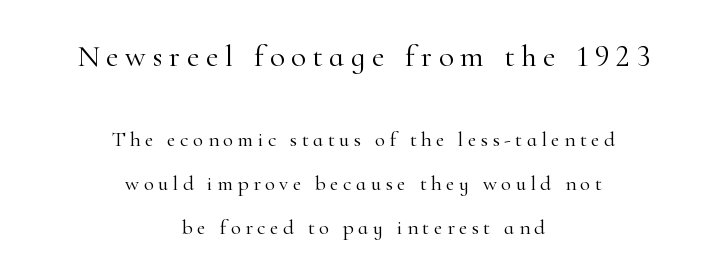
The tracking jumps out immediately: characters are airy and widely separated. In terms of letterform style, serifs are clearly present. Type without underlining. Loosely led — the rows are spread out.
